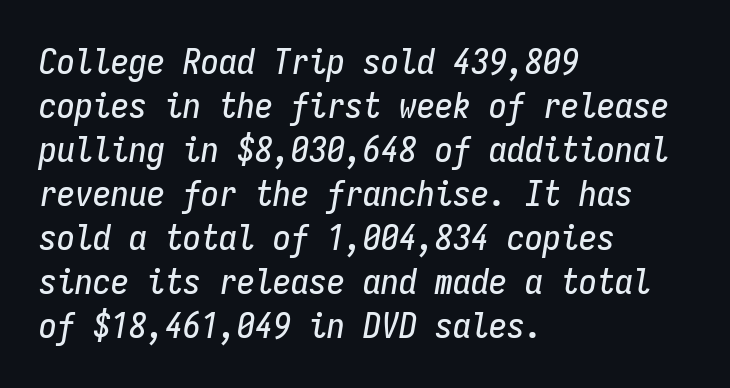
{"italic": "yes", "lean": "right", "slant_degrees": 9, "width": "condensed", "stroke_contrast": "low", "x_height": "medium", "monospaced": "yes", "underline": "no", "align": "left", "line_spacing_ratio": 1.22, "letter_spacing": "normal", "letter_spacing_em": 0.0, "glyph_px": 36}
